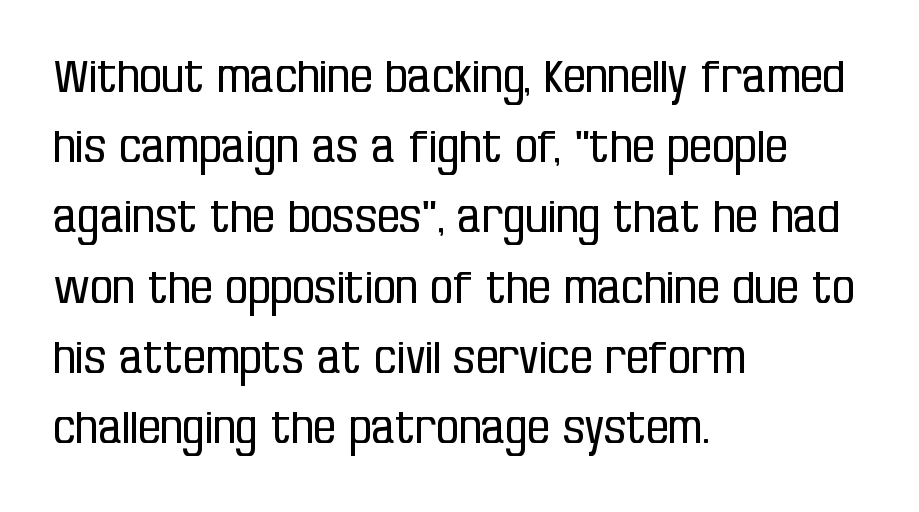
The image shows 45 px regular-weight, condensed sans-serif type, upright; set left-aligned, normal line spacing (1.56x), normal letter spacing, not underlined; low stroke contrast and a large x-height.
